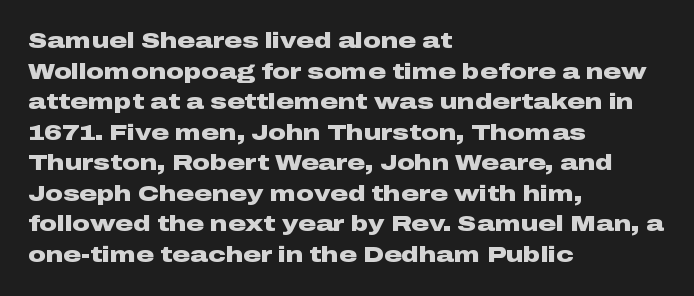
The image shows 22 px bold type, upright; set left-aligned, normal line spacing (1.39x), normal letter spacing, not underlined.
